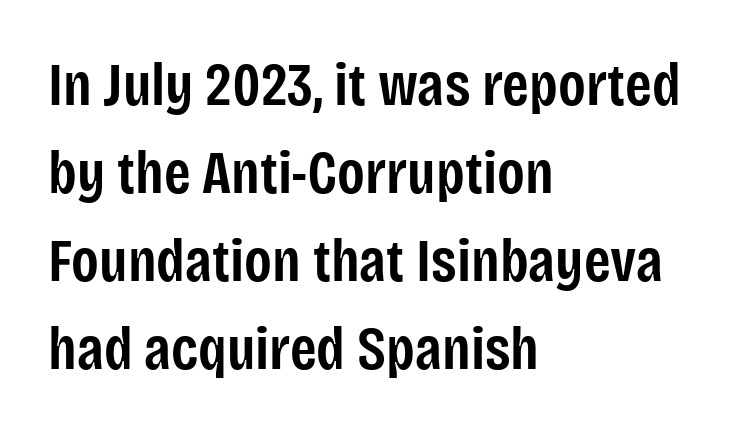
The image shows 61 px semibold, condensed sans-serif type, upright; set left-aligned, normal line spacing (1.44x), normal letter spacing, not underlined; low stroke contrast and a large x-height.
